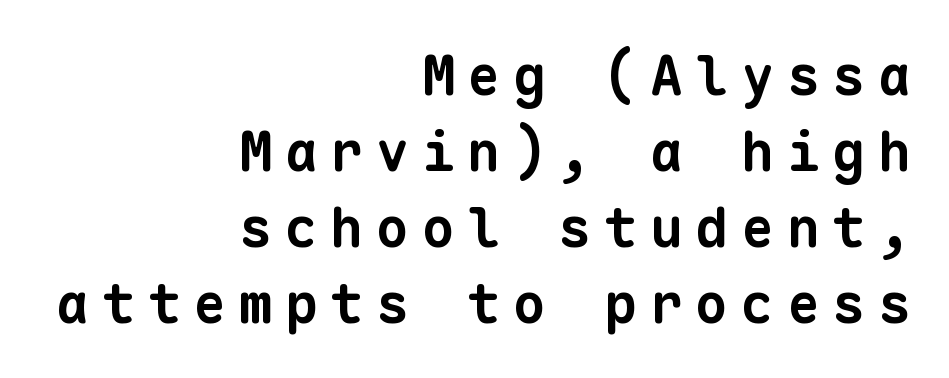
Q: Is the text bold? A: Yes.
Q: Is the typeface a serif or a sans-serif typeface? A: Sans-serif.
Q: Is the text underlined? A: No.
Q: How is the paragraph aligned? A: Right-aligned.
Q: Is the spacing between letters normal or unusually wide? A: Unusually wide.
Q: Is the spacing between lines tight, normal or loose? A: Normal.
Q: Width (condensed, normal, or wide)? A: Normal.
Q: Stroke contrast? A: Low.
Q: x-height? A: Medium.
Q: Monospaced? A: Yes.
